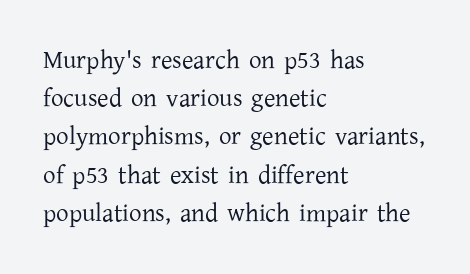
{"italic": "no", "bold": "no", "underline": "no", "align": "left", "line_spacing": "normal", "line_spacing_ratio": 1.53, "letter_spacing": "normal", "letter_spacing_em": 0.0, "glyph_px": 25}
